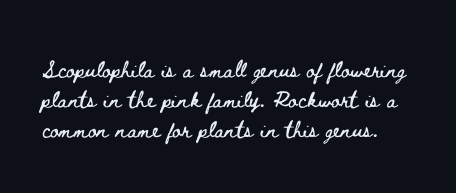
The image shows 21 px text type; set normal line spacing (1.43x), normal letter spacing, not underlined.
